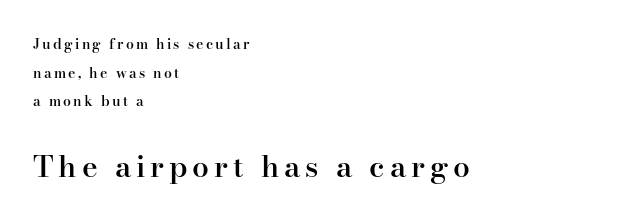
The image shows 30 px semibold serif type, upright; set left-aligned, loose line spacing (2.05x), not underlined; the second (bottom) block is 2.14x larger; high stroke contrast and a small x-height.
